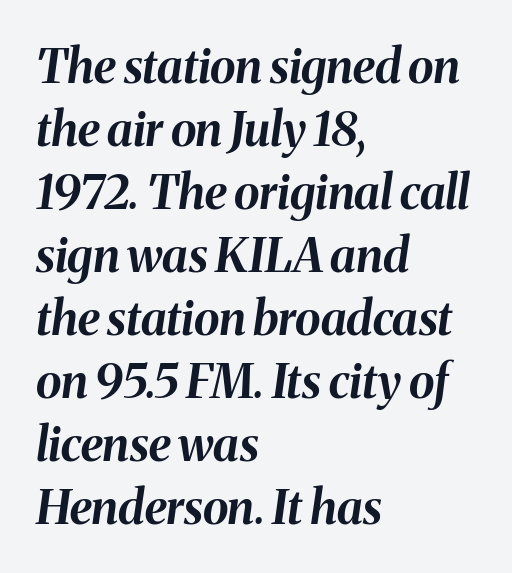
{"italic": "yes", "lean": "right", "slant_degrees": 8, "bold": "yes", "weight": "bold", "width": "normal", "stroke_contrast": "medium", "x_height": "medium", "monospaced": "no", "underline": "no", "align": "left", "line_spacing": "normal", "line_spacing_ratio": 1.34, "letter_spacing": "normal", "letter_spacing_em": 0.0, "glyph_px": 47}
